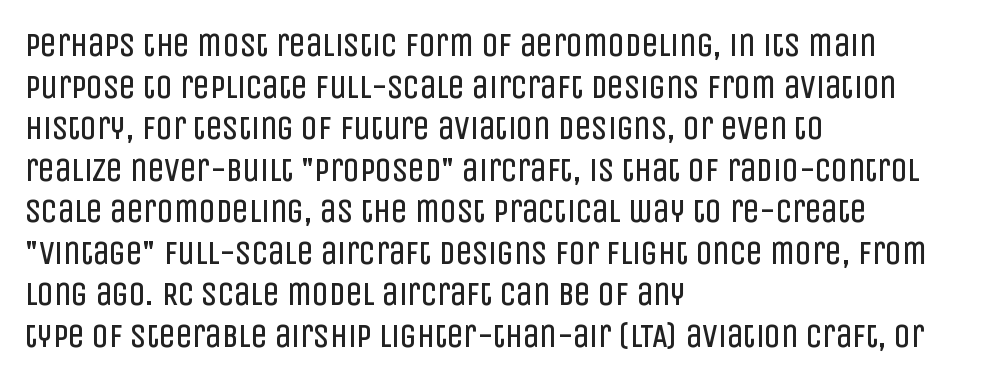
The image shows 33 px regular-weight, condensed sans-serif type, upright; set left-aligned, normal line spacing (1.26x), normal letter spacing, not underlined; low stroke contrast and a large x-height.
